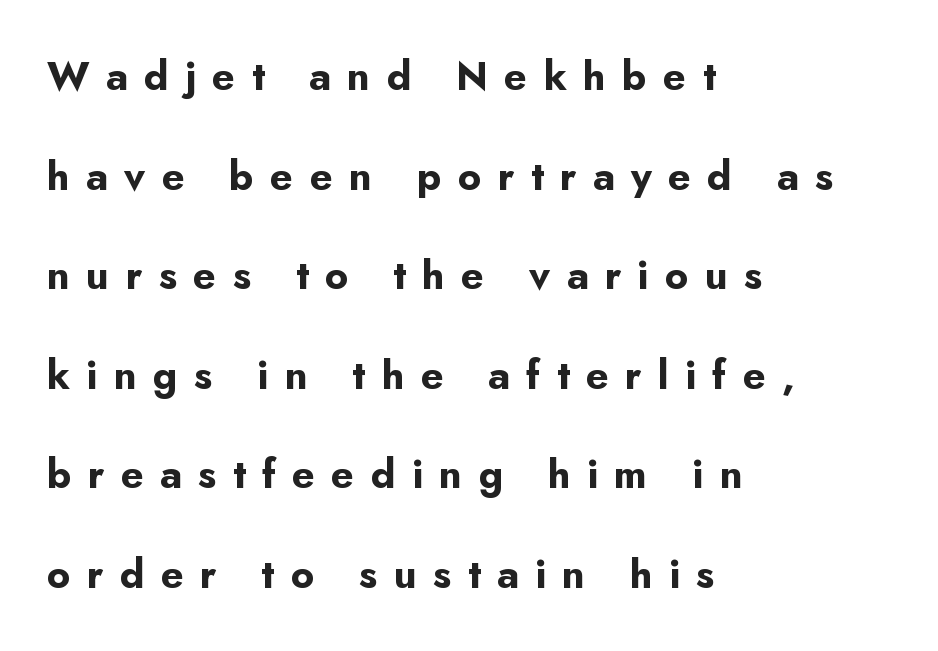
{"serif": "no", "italic": "no", "bold": "yes", "weight": "bold", "width": "normal", "stroke_contrast": "low", "x_height": "small", "monospaced": "no", "underline": "no", "align": "left", "line_spacing": "loose", "line_spacing_ratio": 2.49, "letter_spacing": "wide", "letter_spacing_em": 0.41, "glyph_px": 40}
